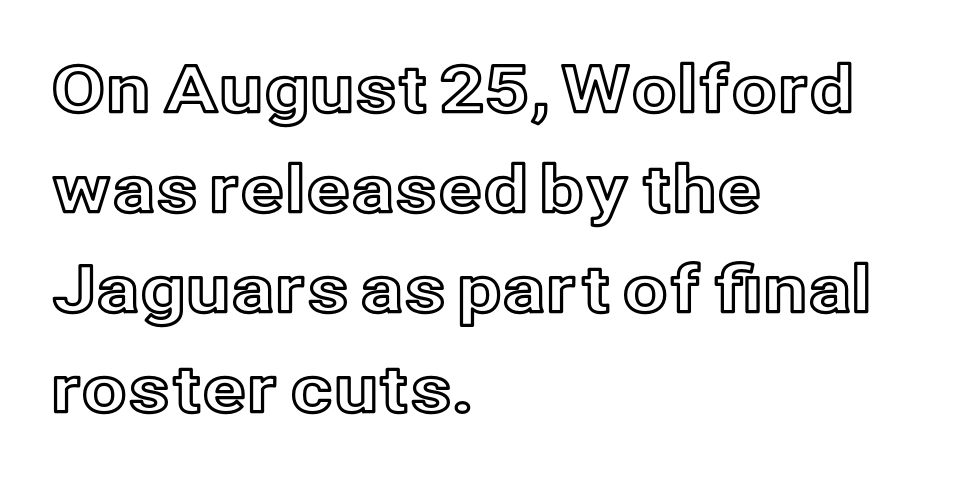
The image shows 65 px text type, upright; set left-aligned, normal line spacing (1.54x), normal letter spacing, not underlined; a medium x-height.
